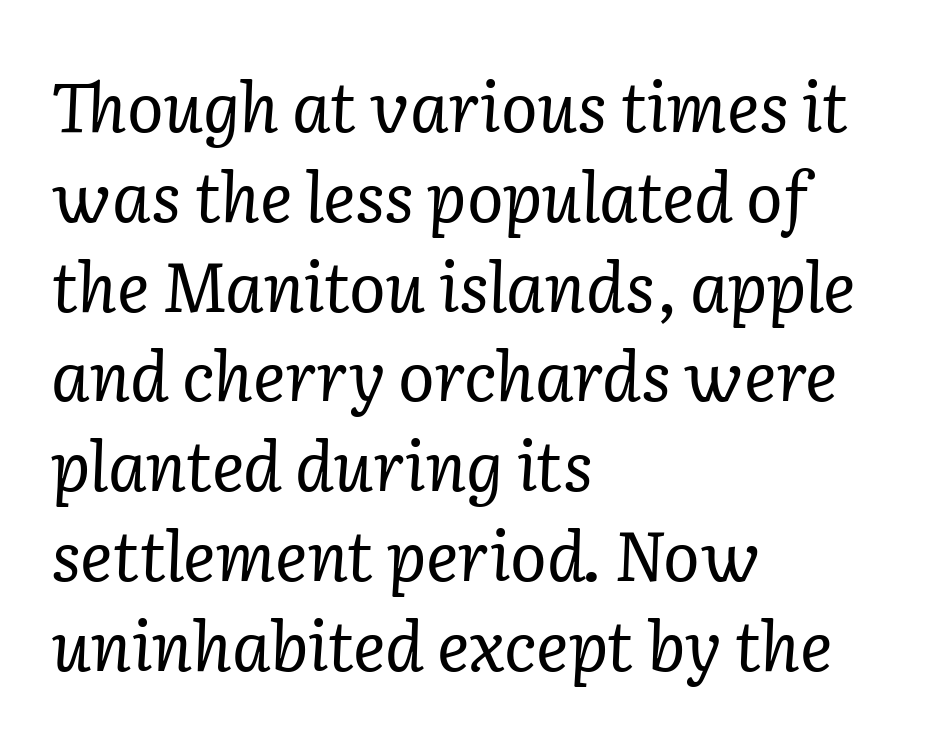
One glance says typical: line gaps are just what's usual. Caption: face not bold, strokes unweighted. Looking at the ascenders, they clearly lean. The letters carry serifs — small finishing strokes at the ends of their stems. All the whitespace from short lines collects on the right.
